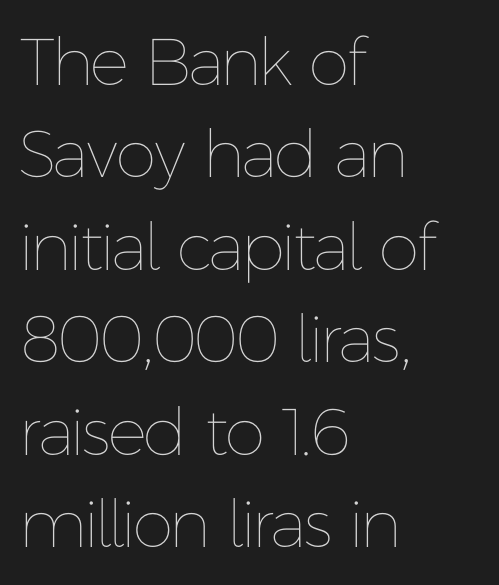
{"italic": "no", "bold": "no", "weight": "thin", "width": "normal", "stroke_contrast": "low", "x_height": "medium", "monospaced": "no", "underline": "no", "align": "left", "line_spacing": "normal", "line_spacing_ratio": 1.4, "letter_spacing": "normal", "letter_spacing_em": 0.0, "glyph_px": 66}
